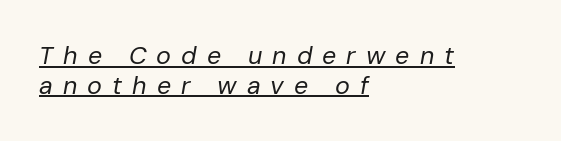
Q: Is the text bold? A: No.
Q: Is the text italic (slanted)? A: Yes, it leans right by about 10 degrees.
Q: Is the text underlined? A: Yes.
Q: How is the paragraph aligned? A: Left-aligned.
Q: Is the spacing between letters normal or unusually wide? A: Unusually wide.
